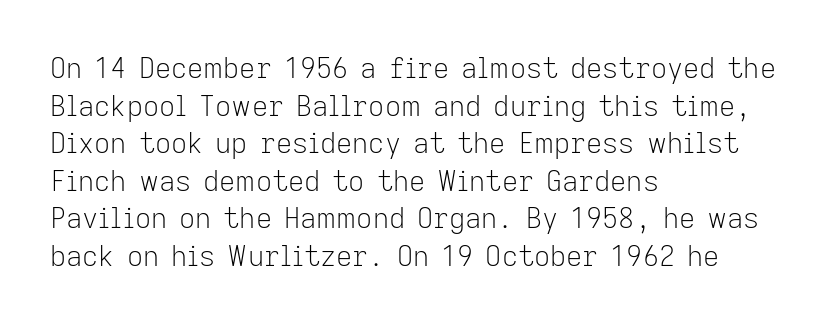
Q: Is the text bold? A: No.
Q: Is the text italic (slanted)? A: No, it is upright.
Q: Is the typeface a serif or a sans-serif typeface? A: Sans-serif.
Q: Is the text underlined? A: No.
Q: How is the paragraph aligned? A: Left-aligned.
Q: Is the spacing between letters normal or unusually wide? A: Normal.
Q: Is the spacing between lines tight, normal or loose? A: Normal.
Q: Width (condensed, normal, or wide)? A: Normal.
Q: Stroke contrast? A: Low.
Q: x-height? A: Medium.
Q: Monospaced? A: No.
